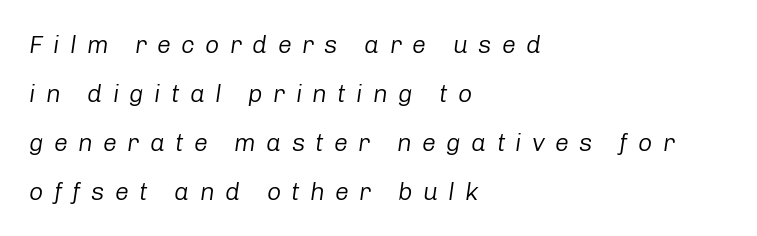
Q: Is the text bold? A: No.
Q: Is the text italic (slanted)? A: Yes, it leans right by about 8 degrees.
Q: Is the text underlined? A: No.
Q: How is the paragraph aligned? A: Left-aligned.
Q: Is the spacing between letters normal or unusually wide? A: Unusually wide.
Q: Is the spacing between lines tight, normal or loose? A: Loose.
